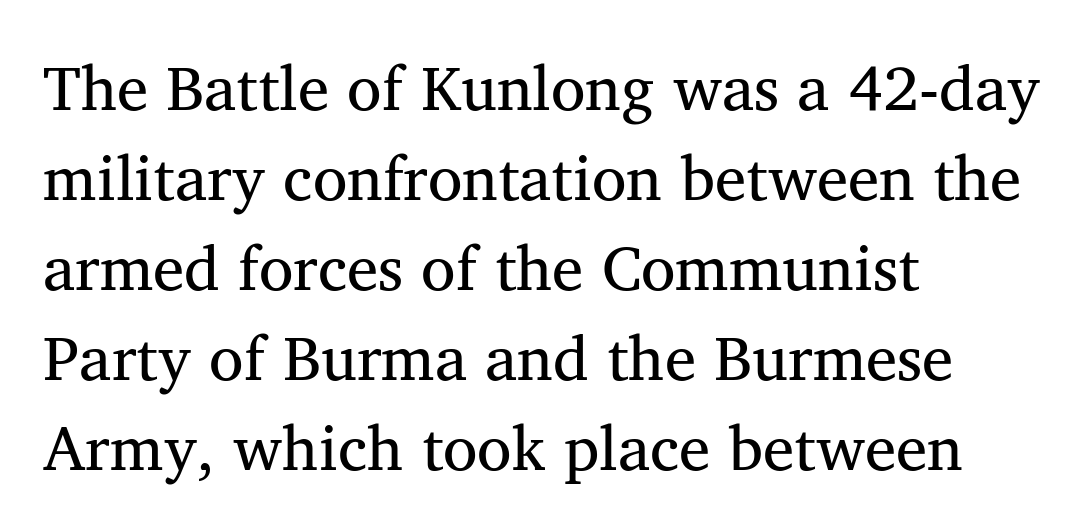
The image shows 63 px serif type, upright; set left-aligned, normal line spacing (1.43x), normal letter spacing, not underlined; medium stroke contrast and a medium x-height.
